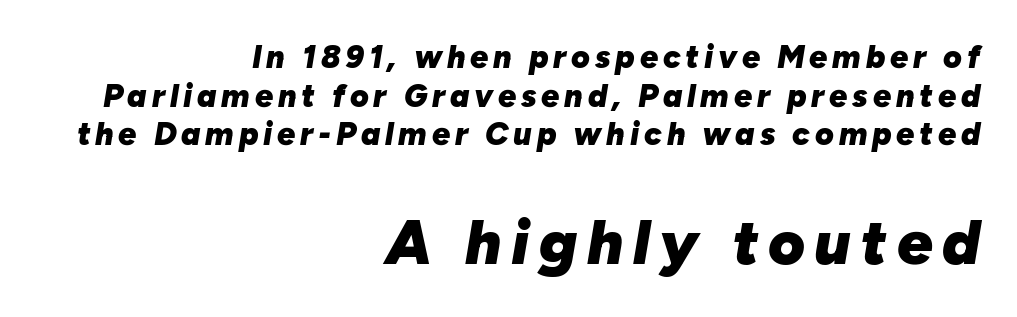
{"italic": "yes", "lean": "right", "slant_degrees": 10, "bold": "yes", "weight": "heavy", "width": "normal", "stroke_contrast": "low", "x_height": "medium", "monospaced": "no", "underline": "no", "align": "right", "line_spacing_ratio": 1.21, "larger_block": "second", "size_ratio": 1.97, "glyph_px": 63}
